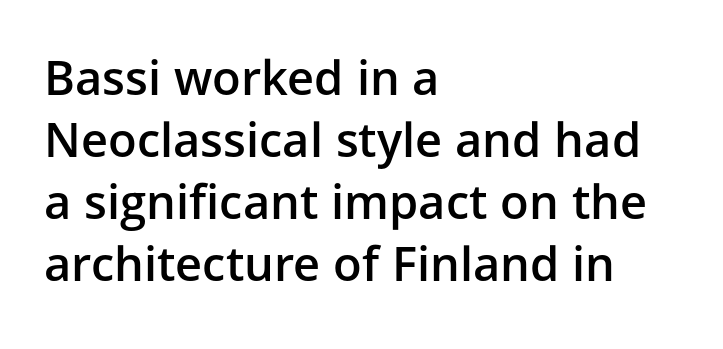
Q: Is the text bold? A: Semi-bold.
Q: Is the text italic (slanted)? A: No, it is upright.
Q: Is the typeface a serif or a sans-serif typeface? A: Sans-serif.
Q: Is the text underlined? A: No.
Q: How is the paragraph aligned? A: Left-aligned.
Q: Is the spacing between letters normal or unusually wide? A: Normal.
Q: Is the spacing between lines tight, normal or loose? A: Normal.
Q: Width (condensed, normal, or wide)? A: Normal.
Q: Stroke contrast? A: Low.
Q: x-height? A: Medium.
Q: Monospaced? A: No.
